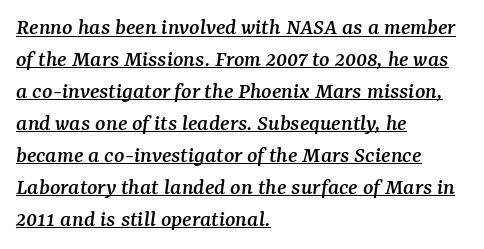
Rendered with sloped, italic letterforms. In CSS terms this would be text-align: left. The leading is moderate, giving the passage an even texture. Is there an underline? Yes — a line sits under the letters. Is the letter spacing exaggerated? No — it looks like the ordinary default.
